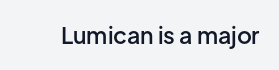
{"italic": "no", "bold": "semi", "underline": "no", "letter_spacing": "normal", "letter_spacing_em": 0.0, "glyph_px": 23}
